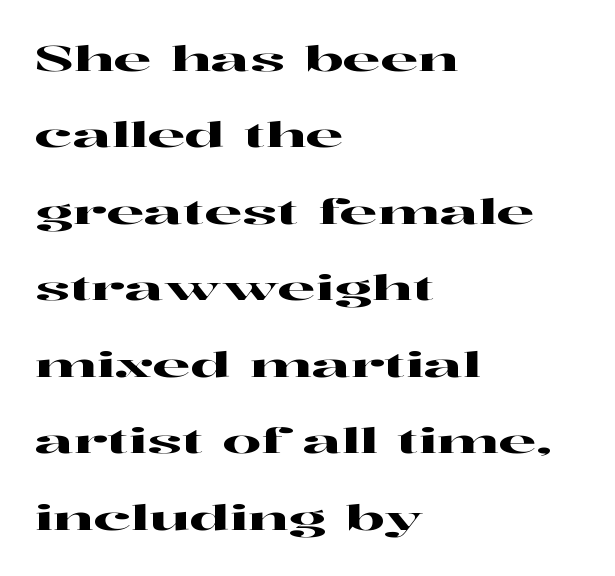
Q: Is the text italic (slanted)? A: No, it is upright.
Q: Is the typeface a serif or a sans-serif typeface? A: Serif.
Q: Is the text underlined? A: No.
Q: How is the paragraph aligned? A: Left-aligned.
Q: Is the spacing between letters normal or unusually wide? A: Normal.
Q: Is the spacing between lines tight, normal or loose? A: Loose.
Q: Width (condensed, normal, or wide)? A: Wide.
Q: Stroke contrast? A: High.
Q: x-height? A: Medium.
Q: Monospaced? A: No.
